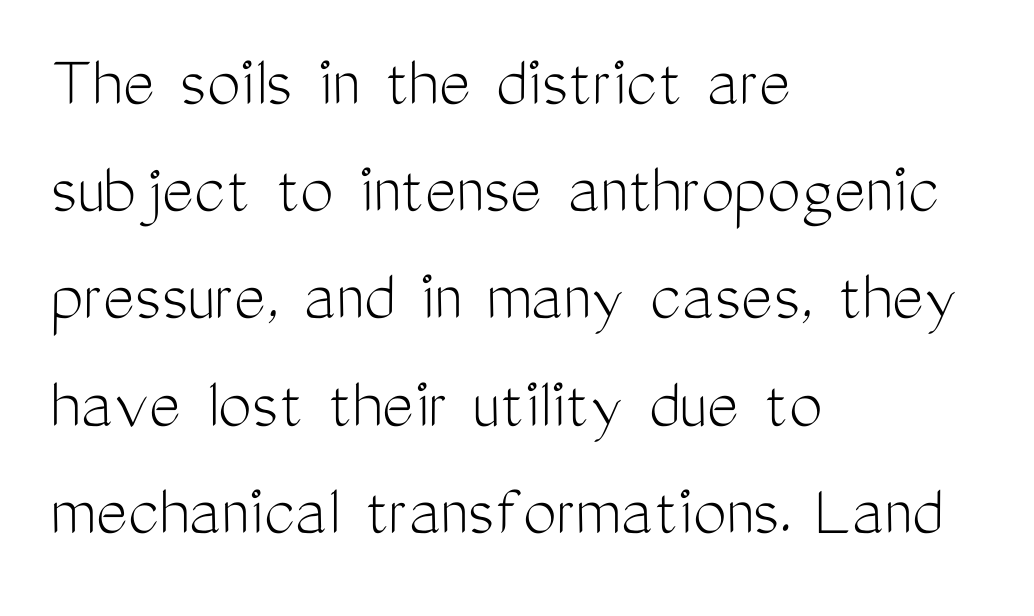
Bare-footed words on every line. The vertical gap from one line to the next is medium. Stroke thickness stays within the range of a standard reading face or lighter. The letters advance in unequal steps, a hallmark of proportional type. The characters display no serif detailing; their extremities are plain.
